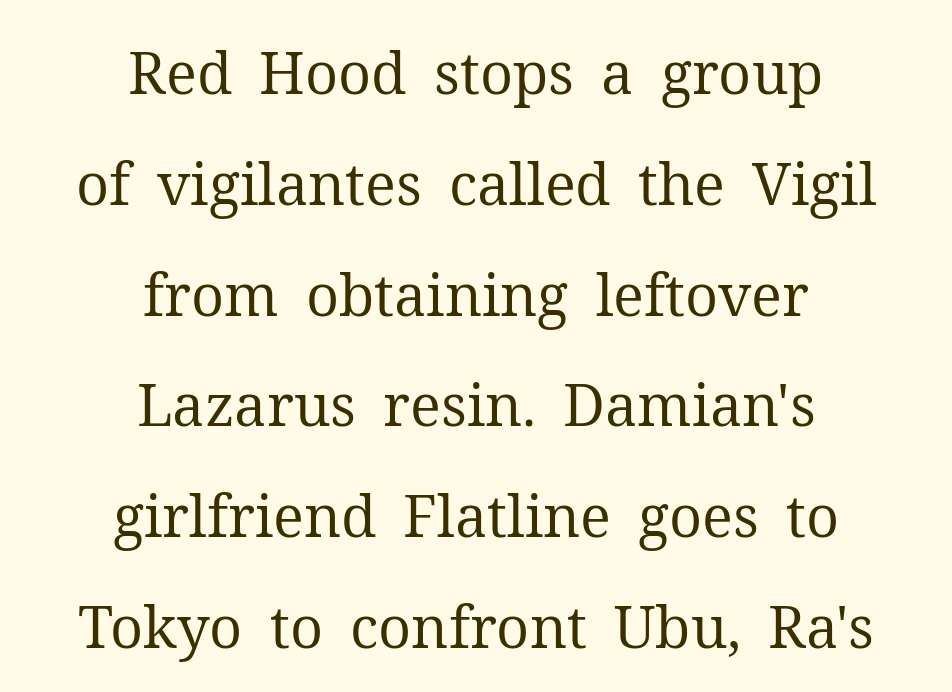
The image shows 58 px regular-weight serif type, upright; set centered, loose line spacing (1.91x), normal letter spacing, not underlined; medium stroke contrast and a medium x-height.
